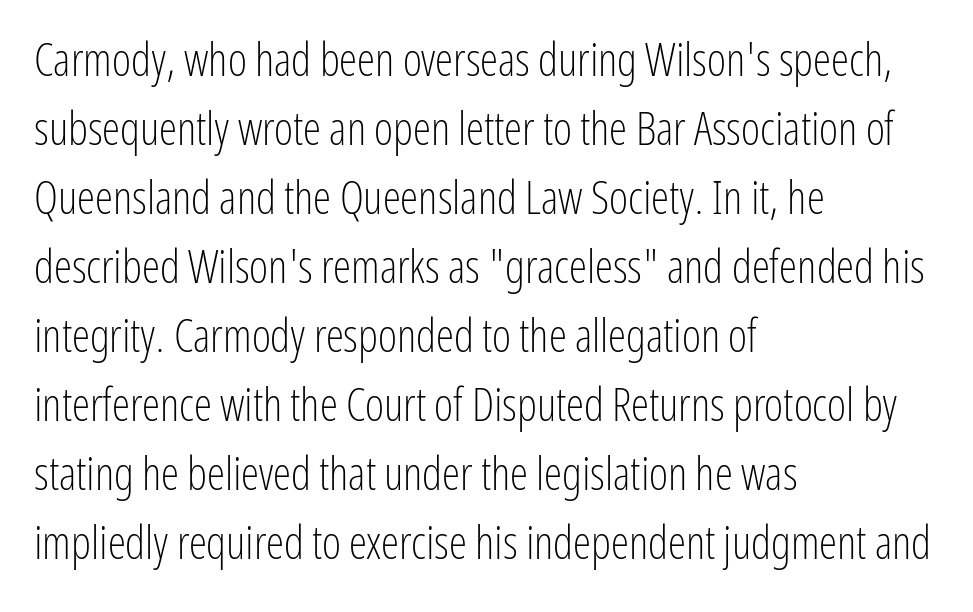
The image shows 46 px light, condensed sans-serif type, upright; set left-aligned, normal line spacing (1.5x), normal letter spacing, not underlined; low stroke contrast and a medium x-height.
